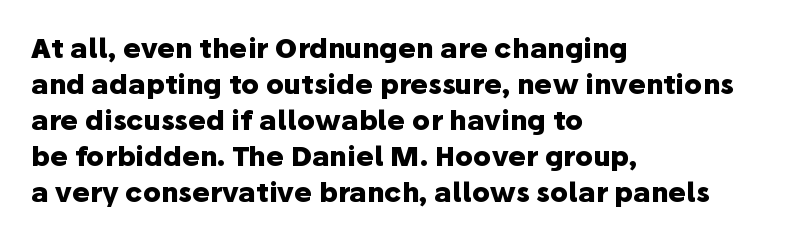
Is there much room between lines? A standard amount, neither cramped nor airy. This rendering features lettering with no underline. The typography opts for an upright posture over an oblique one. Standard letterfit; no display-style spreading of the glyphs. Line starts are locked; line ends wander. Heavy-handed strokes throughout: this text is bold.
